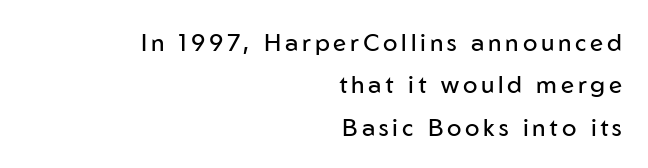
{"italic": "no", "bold": "no", "underline": "no", "align": "right", "line_spacing_ratio": 1.77, "glyph_px": 24}
